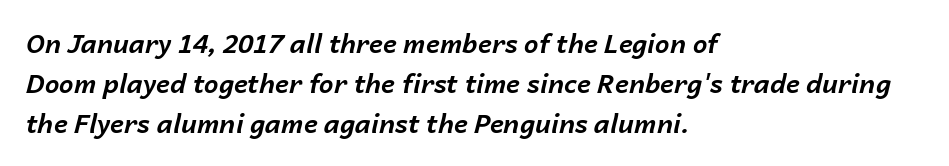
{"italic": "yes", "lean": "right", "slant_degrees": 14, "bold": "yes", "underline": "no", "align": "left", "line_spacing": "normal", "line_spacing_ratio": 1.54, "letter_spacing": "normal", "letter_spacing_em": 0.0, "glyph_px": 26}
